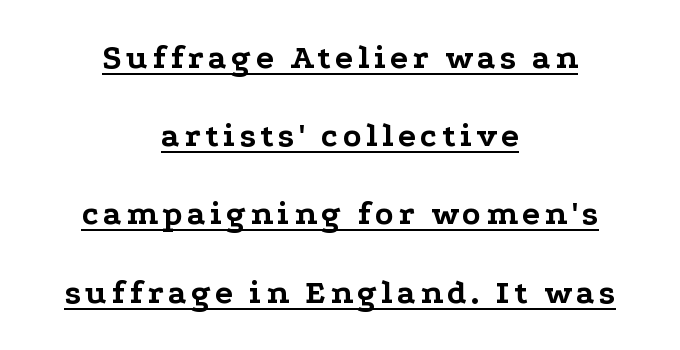
Is this a sans? No — the strokes have serifs. Somebody hit Ctrl+U on this one — the words are underlined. This is roman type, the default non-slanted kind. Typeset on center — no edge is straight.
